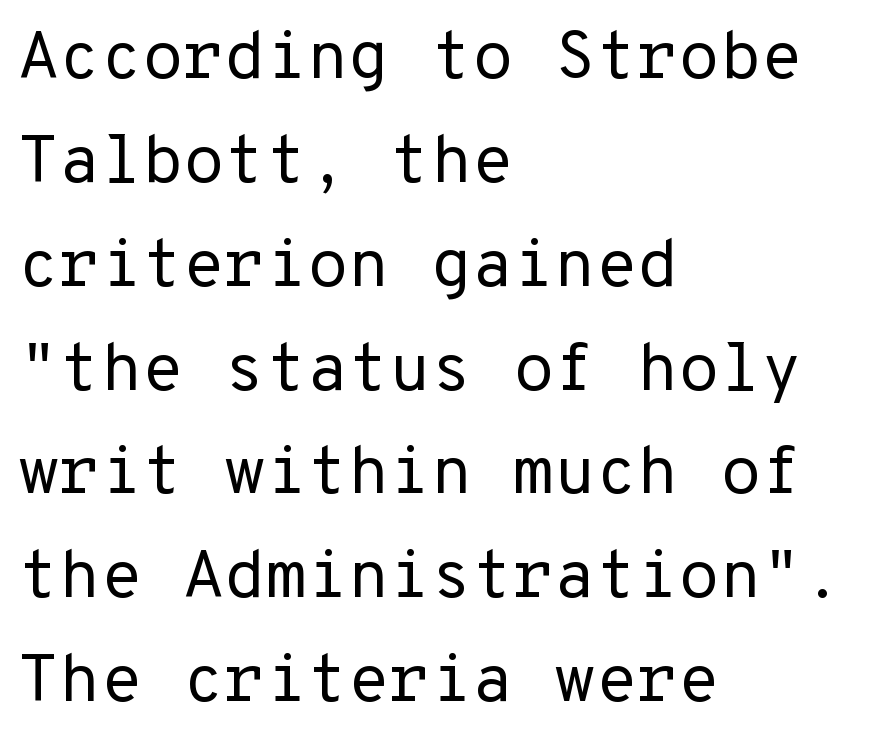
Ink coverage per letter is moderate at most. In CSS terms this would be text-align: left. Each new line begins a customary step beneath the previous one. The face used here is rendered with its standard letterfit. Are there feet on the stems? There aren't — it's a sans. Ascenders rise straight up at ninety degrees.
